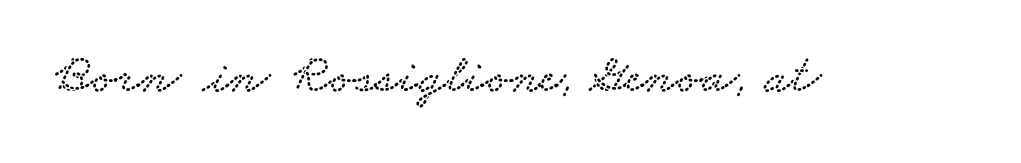
The image shows 54 px wide serif type; set normal letter spacing, not underlined; low stroke contrast and a small x-height.
